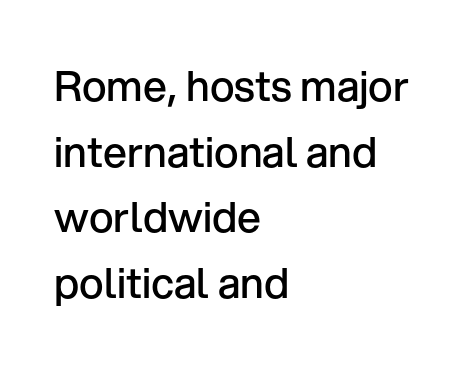
Is there any slant? The stems are plumb. The foot of each line stays bare and open. The passage is arranged the way most books set body copy — flush left. Grotesque or geometric, the face here clearly has no serifs. The letters advance in unequal steps, a hallmark of proportional type. Students, this is semibold: more ink than regular, less than bold.
